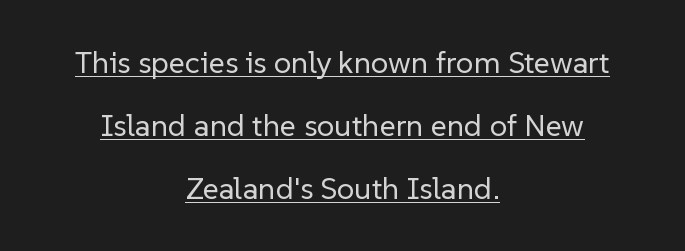
Q: Is the text bold? A: No.
Q: Is the text italic (slanted)? A: No, it is upright.
Q: Is the typeface a serif or a sans-serif typeface? A: Sans-serif.
Q: Is the text underlined? A: Yes.
Q: How is the paragraph aligned? A: Centered.
Q: Is the spacing between letters normal or unusually wide? A: Normal.
Q: Is the spacing between lines tight, normal or loose? A: Loose.
Q: Width (condensed, normal, or wide)? A: Normal.
Q: Stroke contrast? A: Low.
Q: x-height? A: Medium.
Q: Monospaced? A: No.
